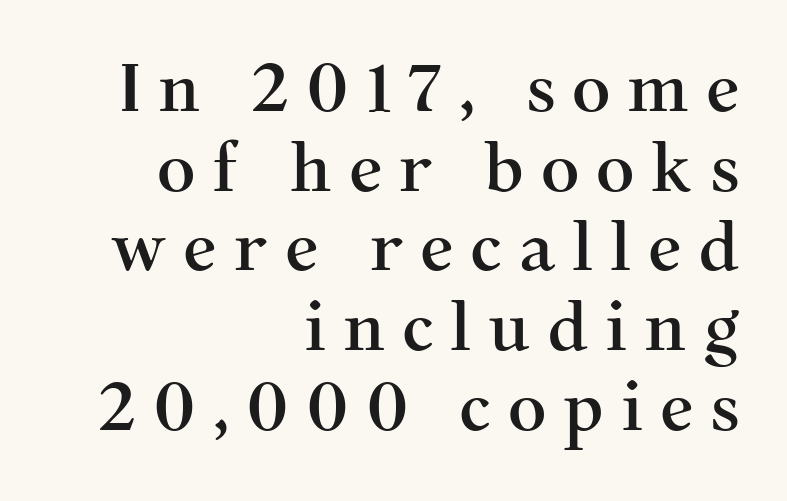
Q: Is the text italic (slanted)? A: No, it is upright.
Q: Is the typeface a serif or a sans-serif typeface? A: Serif.
Q: Is the text underlined? A: No.
Q: How is the paragraph aligned? A: Right-aligned.
Q: Is the spacing between letters normal or unusually wide? A: Unusually wide.
Q: Width (condensed, normal, or wide)? A: Normal.
Q: Stroke contrast? A: Medium.
Q: x-height? A: Medium.
Q: Monospaced? A: No.
